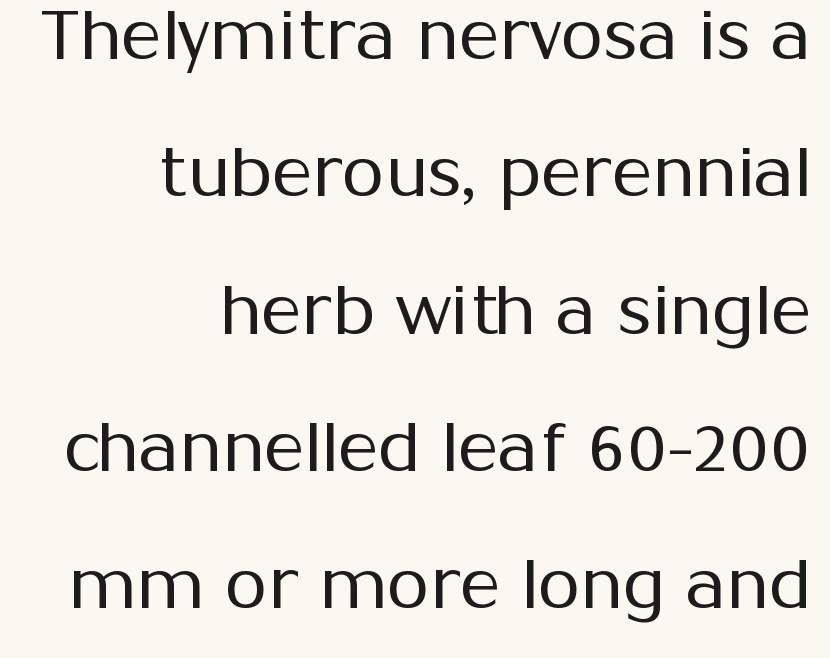
{"serif": "no", "italic": "no", "bold": "no", "weight": "regular", "width": "normal", "stroke_contrast": "medium", "x_height": "medium", "monospaced": "no", "underline": "no", "align": "right", "line_spacing": "loose", "line_spacing_ratio": 1.99, "letter_spacing": "normal", "letter_spacing_em": 0.0, "glyph_px": 69}
